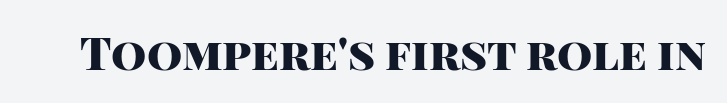
Q: Is the text bold? A: Yes.
Q: Is the text italic (slanted)? A: No, it is upright.
Q: Is the typeface a serif or a sans-serif typeface? A: Sans-serif.
Q: Is the text underlined? A: No.
Q: Is the spacing between letters normal or unusually wide? A: Normal.
Q: Width (condensed, normal, or wide)? A: Normal.
Q: Stroke contrast? A: High.
Q: x-height? A: Large.
Q: Monospaced? A: No.
